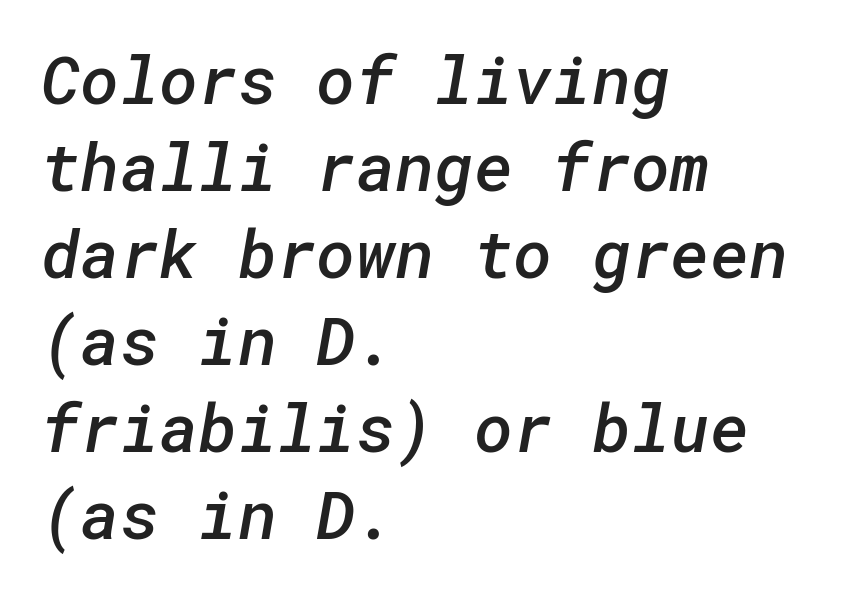
The image shows 67 px semibold sans-serif type; set left-aligned, normal line spacing (1.3x), normal letter spacing, not underlined; low stroke contrast and a medium x-height.
